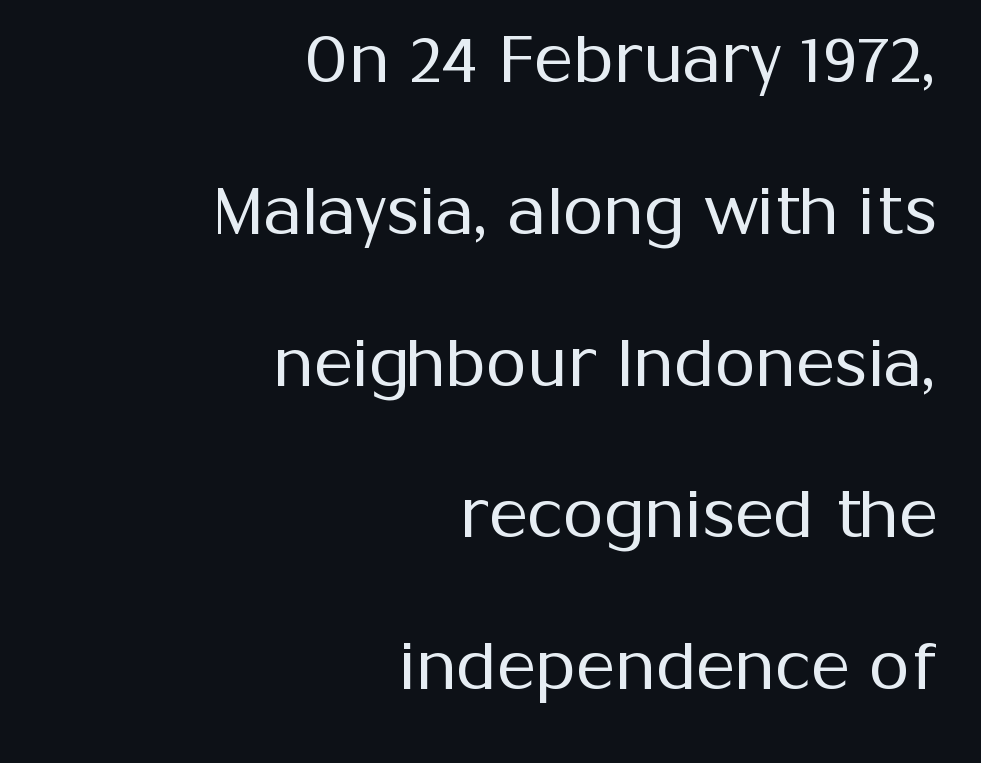
The image shows 66 px regular-weight sans-serif type, upright; set right-aligned, loose line spacing (2.3x), normal letter spacing, not underlined; medium stroke contrast and a medium x-height.
